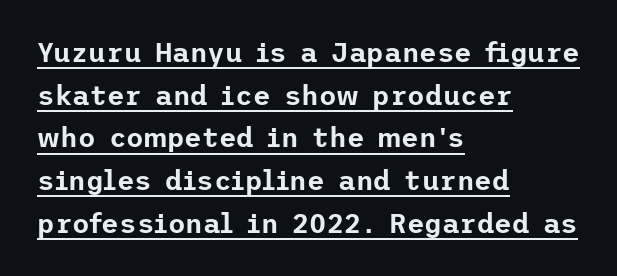
{"italic": "no", "underline": "yes", "align": "left", "line_spacing": "normal", "line_spacing_ratio": 1.58, "letter_spacing": "normal", "letter_spacing_em": 0.0, "glyph_px": 27}
